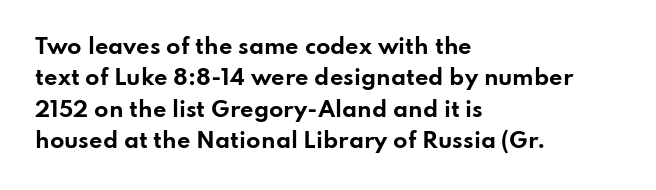
Q: Is the text bold? A: Yes.
Q: Is the text italic (slanted)? A: No, it is upright.
Q: Is the text underlined? A: No.
Q: How is the paragraph aligned? A: Left-aligned.
Q: Is the spacing between letters normal or unusually wide? A: Normal.
Q: Is the spacing between lines tight, normal or loose? A: Normal.
